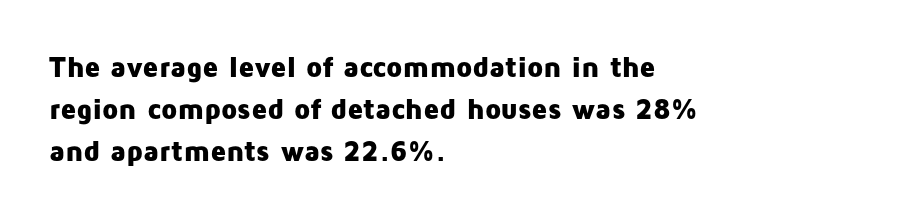
Q: Is the text bold? A: Yes.
Q: Is the text italic (slanted)? A: No, it is upright.
Q: Is the typeface a serif or a sans-serif typeface? A: Sans-serif.
Q: Is the text underlined? A: No.
Q: How is the paragraph aligned? A: Left-aligned.
Q: Is the spacing between letters normal or unusually wide? A: Normal.
Q: Is the spacing between lines tight, normal or loose? A: Normal.
Q: Width (condensed, normal, or wide)? A: Normal.
Q: Stroke contrast? A: Low.
Q: x-height? A: Medium.
Q: Monospaced? A: No.
